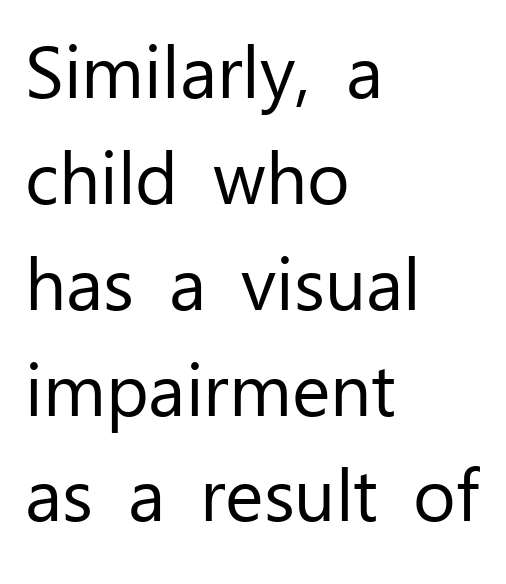
Descenders hang freely into open space. Think standard paragraph weight, or any step lighter than that. These lines stack with their left ends in a neat column. Unlike italic type, these characters show no tilt at all. Letter spacing: default.
